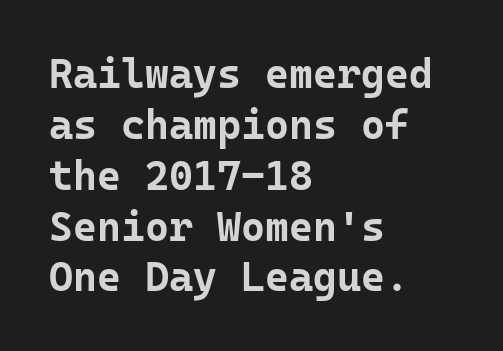
Q: Is the text bold? A: Yes.
Q: Is the text italic (slanted)? A: No, it is upright.
Q: Is the typeface a serif or a sans-serif typeface? A: Sans-serif.
Q: Is the text underlined? A: No.
Q: How is the paragraph aligned? A: Left-aligned.
Q: Is the spacing between letters normal or unusually wide? A: Normal.
Q: Width (condensed, normal, or wide)? A: Normal.
Q: Stroke contrast? A: Low.
Q: x-height? A: Medium.
Q: Monospaced? A: Yes.
